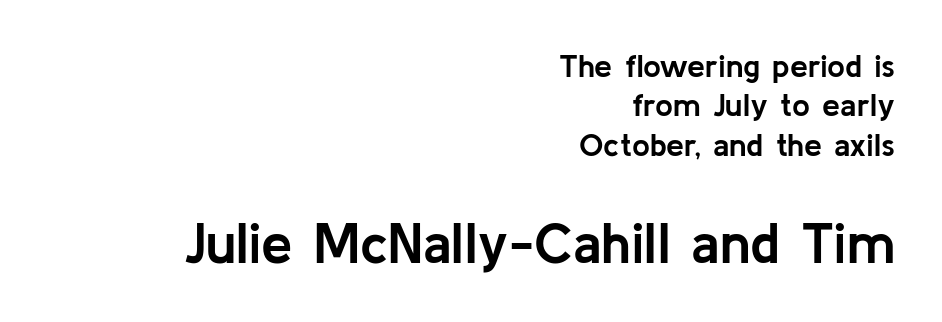
{"serif": "no", "italic": "no", "bold": "yes", "weight": "semibold", "width": "normal", "stroke_contrast": "low", "x_height": "medium", "monospaced": "no", "underline": "no", "align": "right", "line_spacing_ratio": 1.23, "letter_spacing": "normal", "letter_spacing_em": 0.0, "larger_block": "second", "size_ratio": 1.75, "glyph_px": 56}
